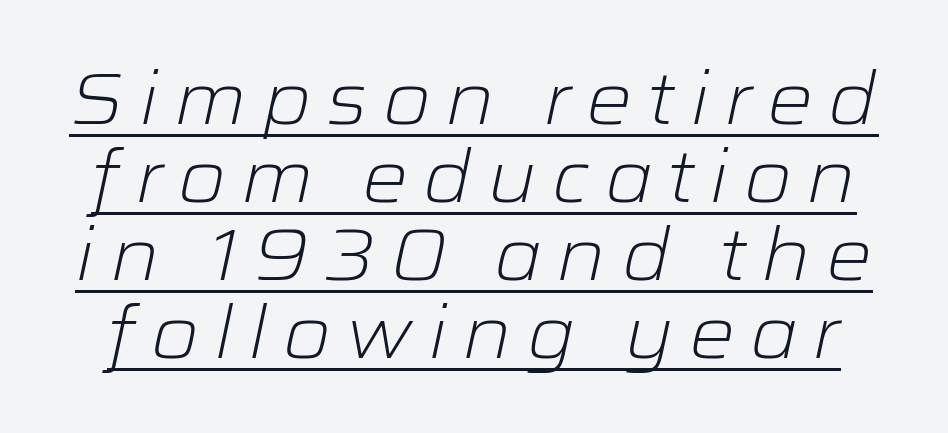
The image shows 73 px light, wide type, italic (leaning right); set tight line spacing (1.07x), unusually wide letter spacing (+0.2 em), underlined; low stroke contrast and a medium x-height.
